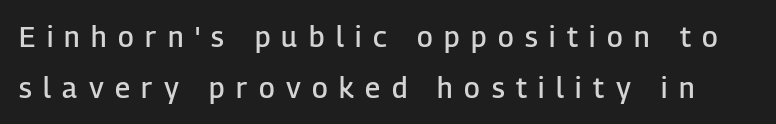
The image shows 28 px semibold sans-serif type, upright; set line spacing 1.82x, unusually wide letter spacing (+0.41 em), not underlined; low stroke contrast and a medium x-height.
